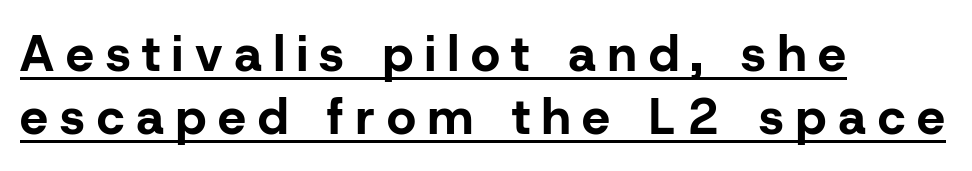
{"serif": "no", "italic": "no", "bold": "yes", "weight": "bold", "width": "normal", "stroke_contrast": "low", "x_height": "medium", "monospaced": "no", "underline": "yes", "align": "left", "line_spacing": "normal", "line_spacing_ratio": 1.27, "letter_spacing": "wide", "letter_spacing_em": 0.24, "glyph_px": 50}
